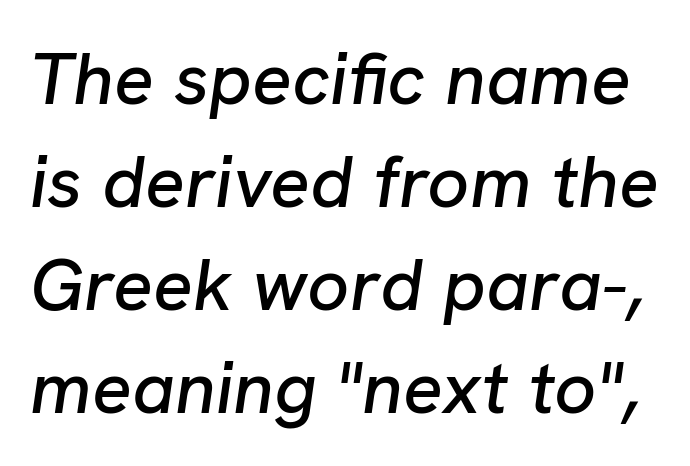
{"italic": "yes", "lean": "right", "slant_degrees": 8, "width": "normal", "stroke_contrast": "low", "x_height": "medium", "monospaced": "no", "underline": "no", "line_spacing": "normal", "line_spacing_ratio": 1.39, "letter_spacing": "normal", "letter_spacing_em": 0.0, "glyph_px": 74}
